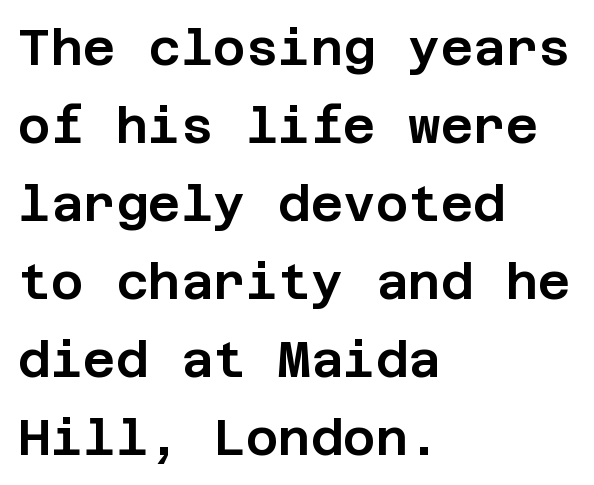
{"serif": "no", "italic": "no", "width": "normal", "stroke_contrast": "low", "x_height": "large", "underline": "no", "align": "left", "line_spacing": "normal", "line_spacing_ratio": 1.56, "letter_spacing": "normal", "letter_spacing_em": 0.0, "glyph_px": 50}
